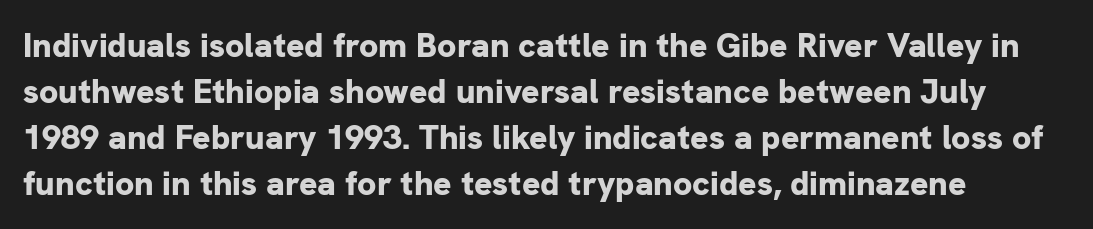
Q: Is the text bold? A: Yes.
Q: Is the text italic (slanted)? A: No, it is upright.
Q: Is the typeface a serif or a sans-serif typeface? A: Sans-serif.
Q: Is the text underlined? A: No.
Q: Is the spacing between letters normal or unusually wide? A: Normal.
Q: Is the spacing between lines tight, normal or loose? A: Normal.
Q: Width (condensed, normal, or wide)? A: Normal.
Q: Stroke contrast? A: Low.
Q: x-height? A: Medium.
Q: Monospaced? A: No.
